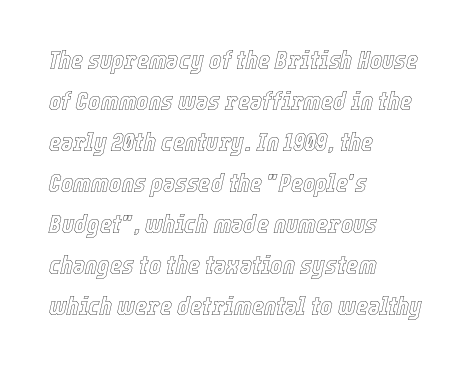
{"italic": "yes", "lean": "right", "slant_degrees": 12, "underline": "no", "align": "left", "line_spacing": "normal", "line_spacing_ratio": 1.58, "letter_spacing": "normal", "letter_spacing_em": 0.0, "glyph_px": 26}
